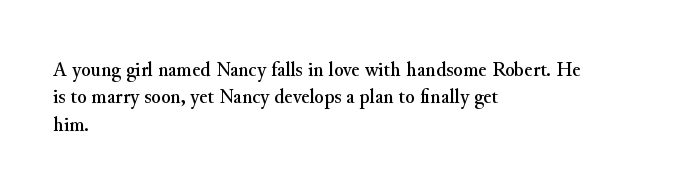
The image shows 22 px text type, upright; set left-aligned, normal line spacing (1.25x), normal letter spacing, not underlined.
